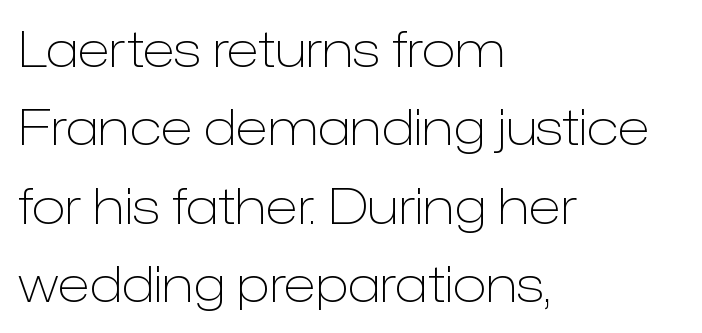
Q: Is the text bold? A: No.
Q: Is the text italic (slanted)? A: No, it is upright.
Q: Is the typeface a serif or a sans-serif typeface? A: Sans-serif.
Q: Is the text underlined? A: No.
Q: How is the paragraph aligned? A: Left-aligned.
Q: Is the spacing between letters normal or unusually wide? A: Normal.
Q: Is the spacing between lines tight, normal or loose? A: Normal.
Q: Width (condensed, normal, or wide)? A: Normal.
Q: Stroke contrast? A: Low.
Q: x-height? A: Medium.
Q: Monospaced? A: No.
